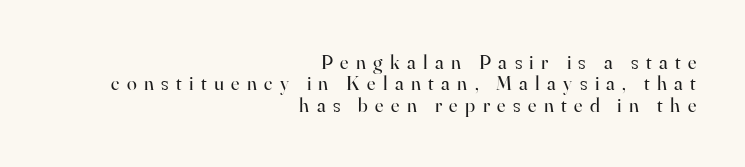
Q: Is the text bold? A: No.
Q: Is the text italic (slanted)? A: No, it is upright.
Q: Is the text underlined? A: No.
Q: How is the paragraph aligned? A: Right-aligned.
Q: Is the spacing between letters normal or unusually wide? A: Unusually wide.
Q: Is the spacing between lines tight, normal or loose? A: Tight.
